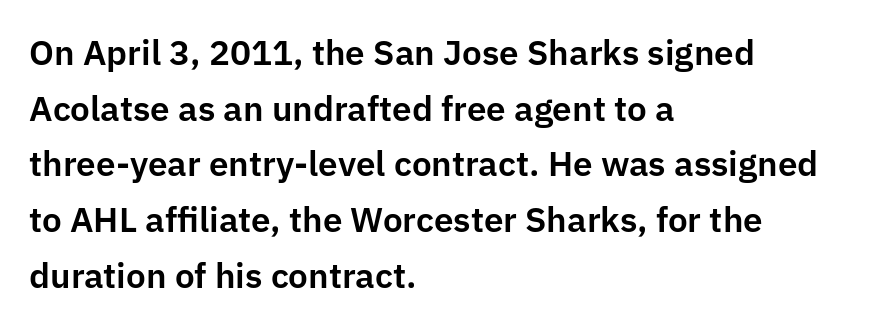
{"serif": "no", "italic": "no", "width": "normal", "stroke_contrast": "low", "x_height": "medium", "monospaced": "no", "underline": "no", "align": "left", "line_spacing": "normal", "line_spacing_ratio": 1.59, "letter_spacing": "normal", "letter_spacing_em": 0.0, "glyph_px": 35}
